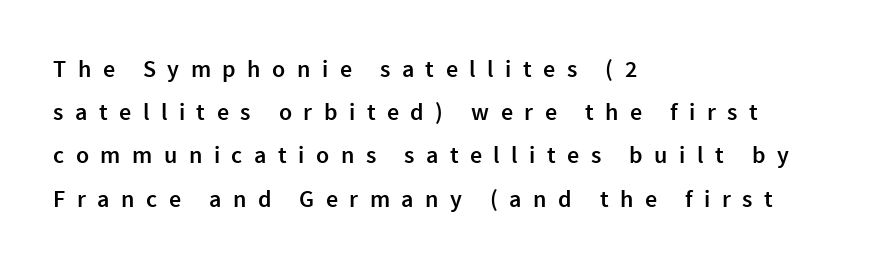
The image shows 24 px text type, upright; set left-aligned, line spacing 1.8x, unusually wide letter spacing (+0.48 em), not underlined.
